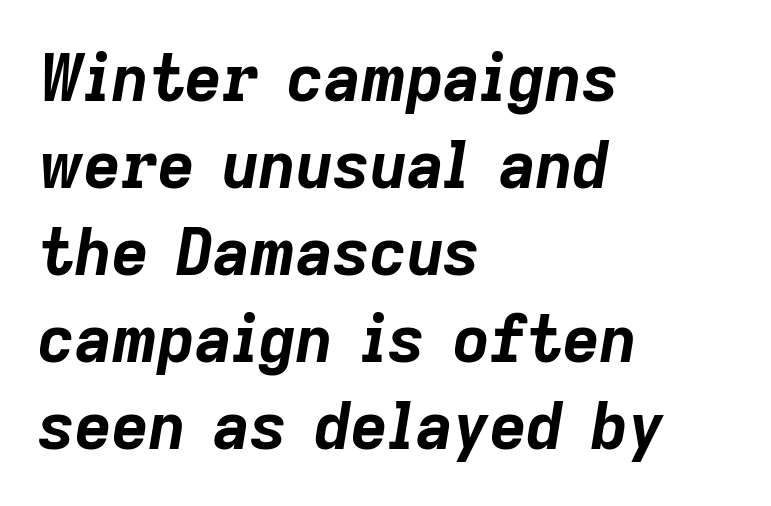
{"italic": "yes", "lean": "right", "slant_degrees": 9, "bold": "yes", "weight": "bold", "width": "normal", "stroke_contrast": "low", "x_height": "medium", "monospaced": "no", "underline": "no", "align": "left", "line_spacing": "normal", "line_spacing_ratio": 1.36, "letter_spacing": "normal", "letter_spacing_em": 0.0, "glyph_px": 64}
